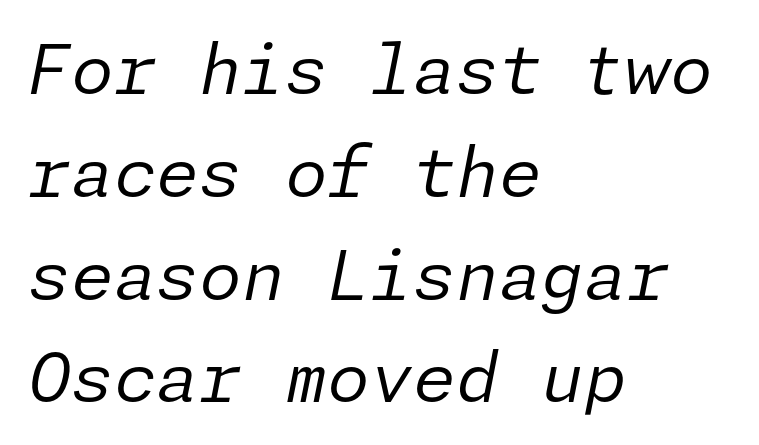
{"italic": "yes", "lean": "right", "slant_degrees": 11, "bold": "no", "weight": "regular", "width": "normal", "stroke_contrast": "low", "x_height": "medium", "underline": "no", "align": "left", "line_spacing": "normal", "line_spacing_ratio": 1.49, "letter_spacing": "normal", "letter_spacing_em": 0.0, "glyph_px": 69}
